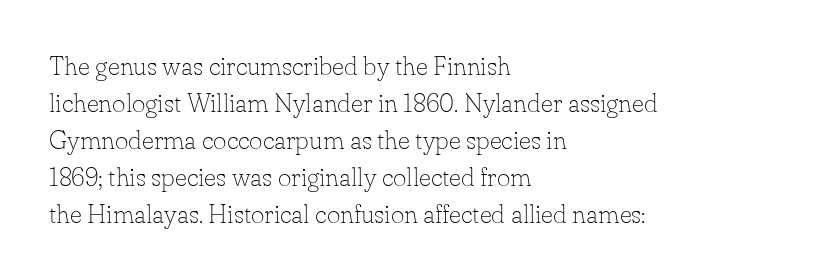
The image shows 26 px text type, upright; set left-aligned, normal line spacing (1.42x), normal letter spacing, not underlined.
